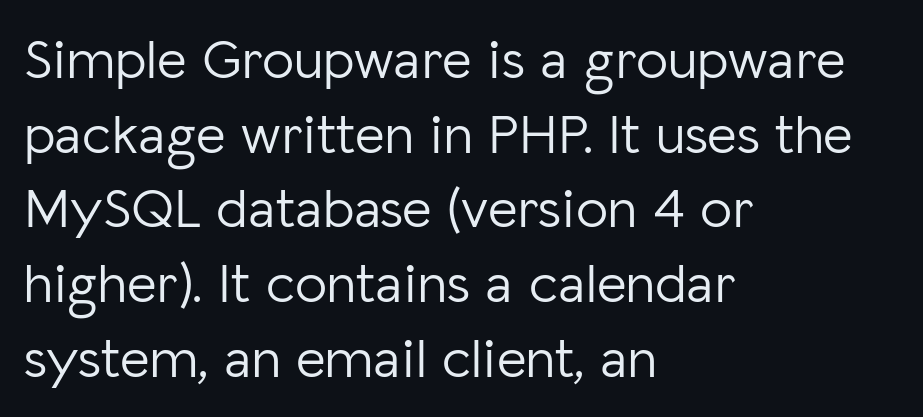
A student would call this left alignment; a typographer would say flush left, rag right. Students, note that the glyphs here touch the page at normal intervals. The gap between lines stays unmarked. Weight: in the light-to-regular range. These lines are rendered in a variable-pitch font.
